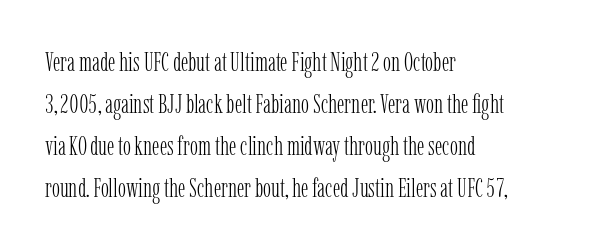
The image shows 27 px text type, upright; set left-aligned, normal line spacing (1.56x), normal letter spacing, not underlined.
